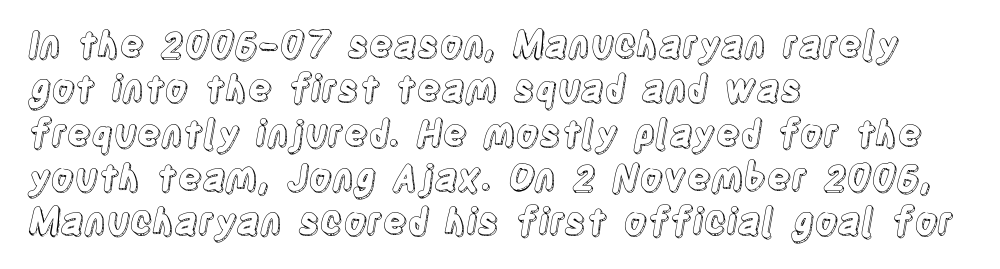
Underline: absent. Observe the ordinary spacing: letters are neighbours, not strangers. In CSS terms this would be text-align: left. Do the characters align in a grid? No, the font is proportional.
